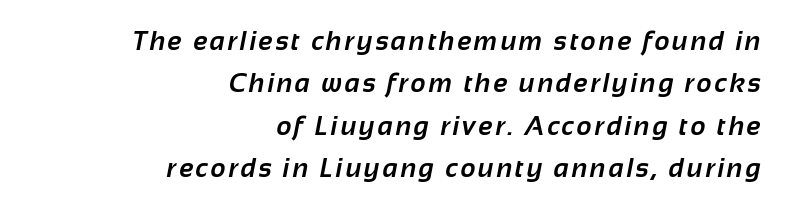
Q: Is the text bold? A: Yes.
Q: Is the text underlined? A: No.
Q: How is the paragraph aligned? A: Right-aligned.
Q: Is the spacing between lines tight, normal or loose? A: Normal.
